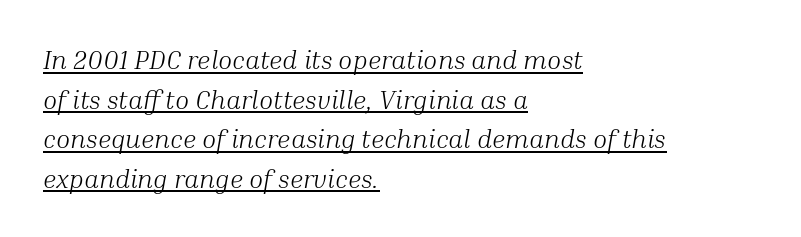
Weight: in the light-to-regular range. Horizontally, the lines are justified to the leading edge only. This sample uses an oblique cut, with every glyph tilted off the vertical. Regarding leading, the lines here are spaced in the standard way. The gaps between neighbouring characters are ordinary and unremarkable.
